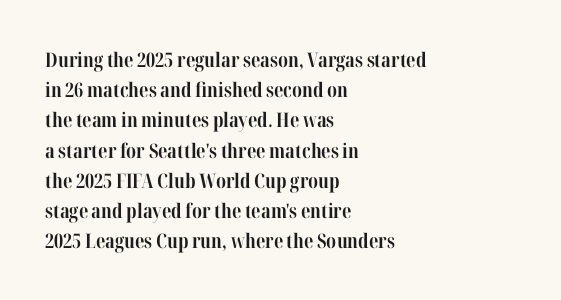
The image shows 20 px bold type, upright; set left-aligned, normal line spacing (1.51x), normal letter spacing, not underlined.
